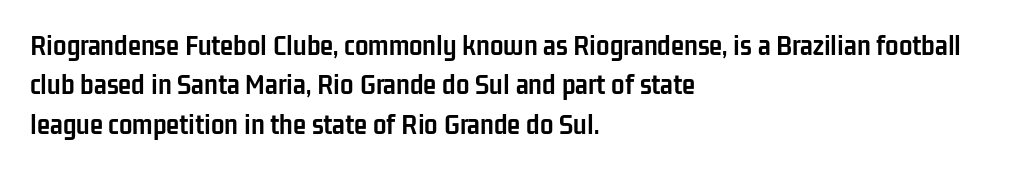
Q: Is the text bold? A: Yes.
Q: Is the text italic (slanted)? A: No, it is upright.
Q: Is the typeface a serif or a sans-serif typeface? A: Sans-serif.
Q: Is the text underlined? A: No.
Q: How is the paragraph aligned? A: Left-aligned.
Q: Is the spacing between letters normal or unusually wide? A: Normal.
Q: Is the spacing between lines tight, normal or loose? A: Normal.
Q: Width (condensed, normal, or wide)? A: Condensed.
Q: Stroke contrast? A: Low.
Q: x-height? A: Medium.
Q: Monospaced? A: No.
